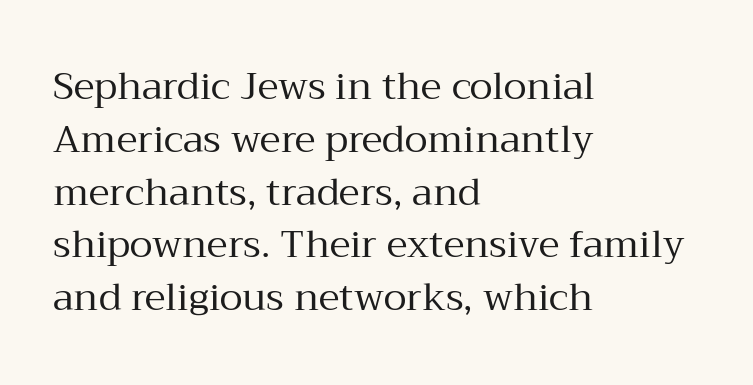
Q: Is the text bold? A: No.
Q: Is the text italic (slanted)? A: No, it is upright.
Q: Is the typeface a serif or a sans-serif typeface? A: Serif.
Q: Is the text underlined? A: No.
Q: How is the paragraph aligned? A: Left-aligned.
Q: Is the spacing between letters normal or unusually wide? A: Normal.
Q: Is the spacing between lines tight, normal or loose? A: Normal.
Q: Width (condensed, normal, or wide)? A: Normal.
Q: Stroke contrast? A: Medium.
Q: x-height? A: Medium.
Q: Monospaced? A: No.
